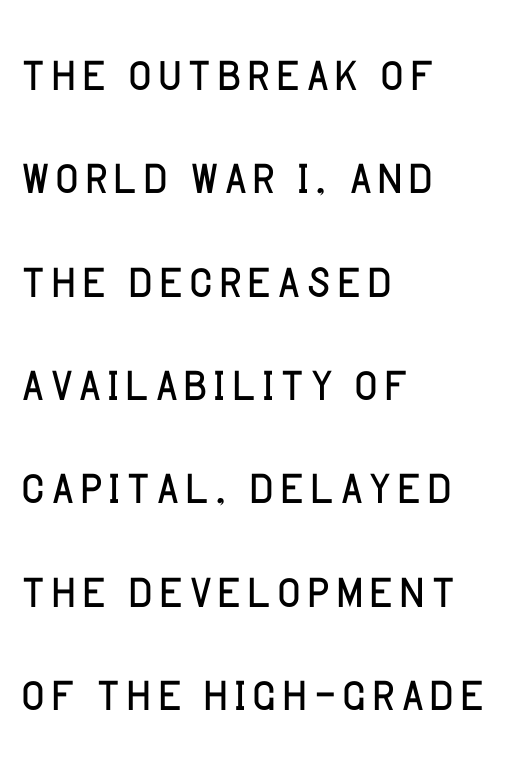
{"serif": "no", "italic": "no", "bold": "no", "weight": "light", "width": "normal", "stroke_contrast": "low", "x_height": "large", "monospaced": "no", "underline": "no", "align": "left", "line_spacing": "normal", "line_spacing_ratio": 1.59, "letter_spacing": "normal", "letter_spacing_em": 0.0, "glyph_px": 65}
